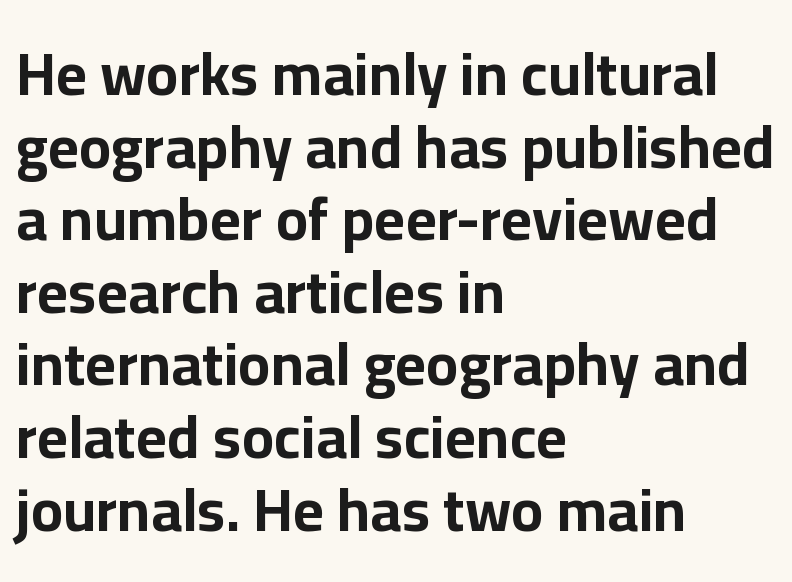
The image shows 60 px bold sans-serif type, upright; set left-aligned, line spacing 1.21x, normal letter spacing, not underlined; low stroke contrast and a medium x-height.
